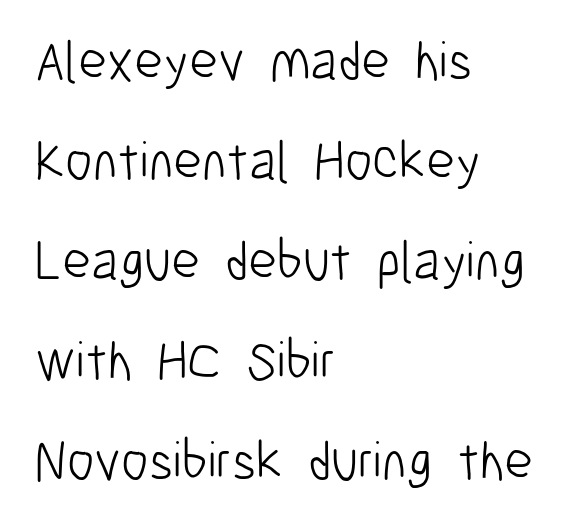
Q: Is the text bold? A: No.
Q: Is the text italic (slanted)? A: No, it is upright.
Q: Is the typeface a serif or a sans-serif typeface? A: Sans-serif.
Q: Is the text underlined? A: No.
Q: How is the paragraph aligned? A: Left-aligned.
Q: Is the spacing between letters normal or unusually wide? A: Normal.
Q: Width (condensed, normal, or wide)? A: Condensed.
Q: Stroke contrast? A: Low.
Q: x-height? A: Medium.
Q: Monospaced? A: No.
